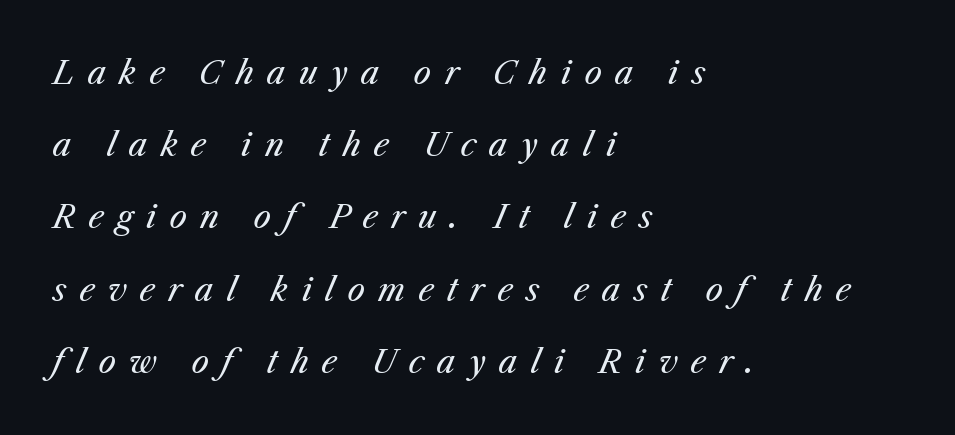
The image shows 31 px regular-weight type, italic (leaning right); set left-aligned, loose line spacing (2.33x), unusually wide letter spacing (+0.42 em), not underlined; medium stroke contrast and a medium x-height.
